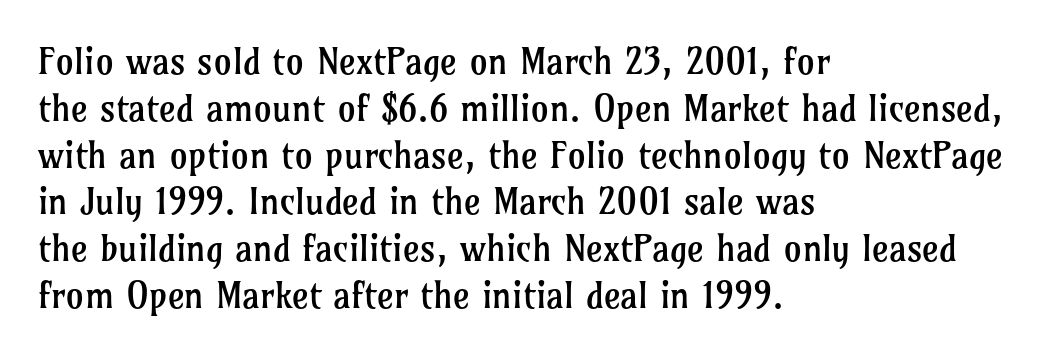
The image shows 36 px regular-weight serif type, upright; set left-aligned, normal line spacing (1.3x), normal letter spacing, not underlined; low stroke contrast and a medium x-height.
